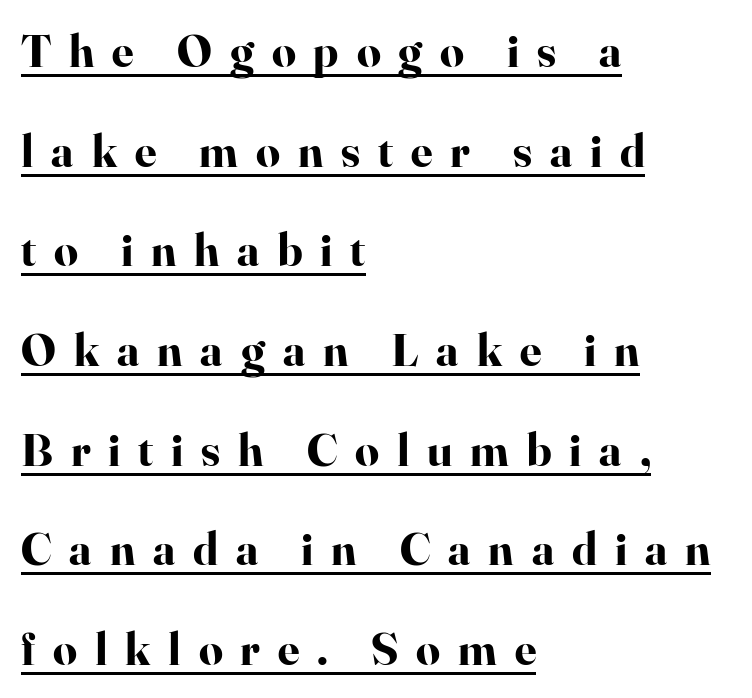
{"serif": "yes", "italic": "no", "bold": "yes", "weight": "bold", "width": "normal", "stroke_contrast": "high", "x_height": "small", "monospaced": "no", "underline": "yes", "align": "left", "line_spacing": "loose", "line_spacing_ratio": 2.12, "letter_spacing": "wide", "letter_spacing_em": 0.38, "glyph_px": 47}
